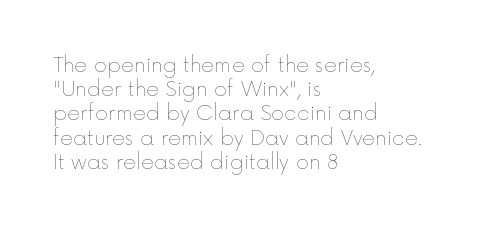
Q: Is the text bold? A: No.
Q: Is the text italic (slanted)? A: No, it is upright.
Q: Is the text underlined? A: No.
Q: How is the paragraph aligned? A: Left-aligned.
Q: Is the spacing between letters normal or unusually wide? A: Normal.
